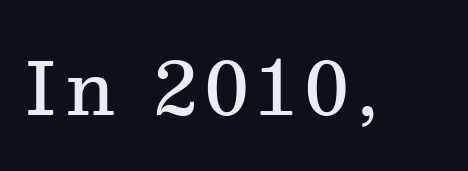
{"serif": "yes", "italic": "no", "bold": "semi", "weight": "semibold", "width": "normal", "stroke_contrast": "medium", "x_height": "medium", "monospaced": "no", "underline": "no", "glyph_px": 72}
